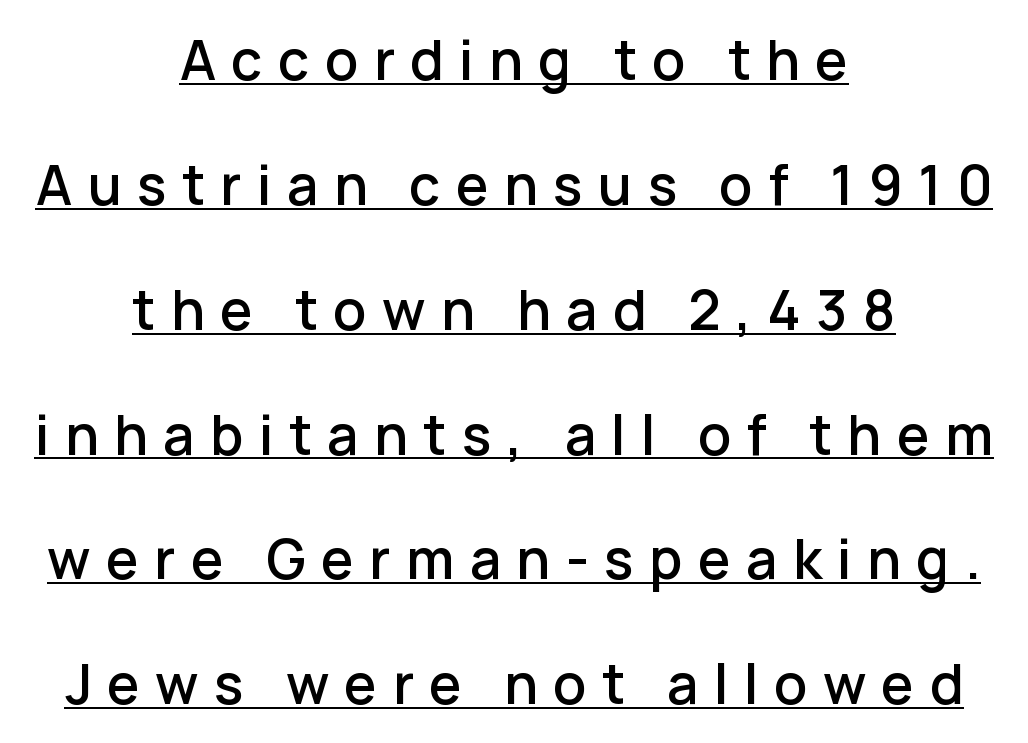
The image shows 55 px sans-serif type, upright; set centered, loose line spacing (2.27x), unusually wide letter spacing (+0.28 em), underlined; low stroke contrast and a medium x-height.
